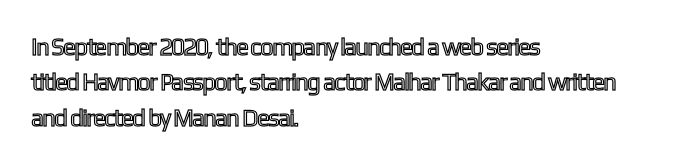
The image shows 24 px text type, upright; set left-aligned, normal line spacing (1.47x), normal letter spacing, not underlined.
